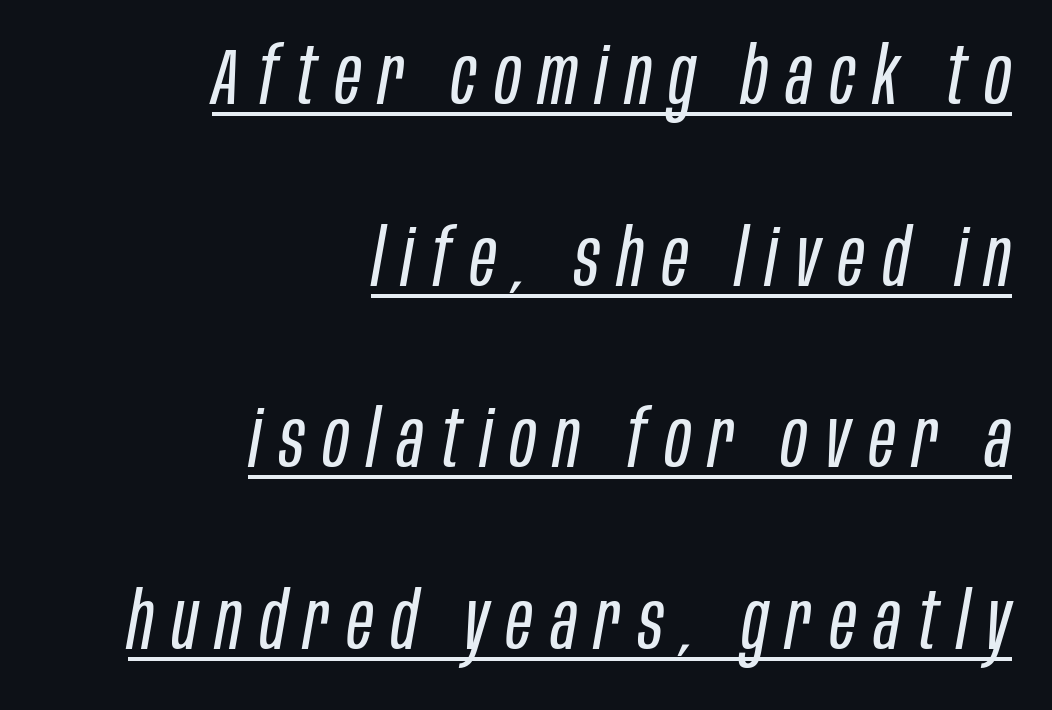
Q: Is the text bold? A: No.
Q: Is the text italic (slanted)? A: Yes, it leans right by about 10 degrees.
Q: Is the text underlined? A: Yes.
Q: How is the paragraph aligned? A: Right-aligned.
Q: Is the spacing between letters normal or unusually wide? A: Unusually wide.
Q: Is the spacing between lines tight, normal or loose? A: Loose.
Q: Width (condensed, normal, or wide)? A: Condensed.
Q: Stroke contrast? A: Low.
Q: x-height? A: Large.
Q: Monospaced? A: No.
